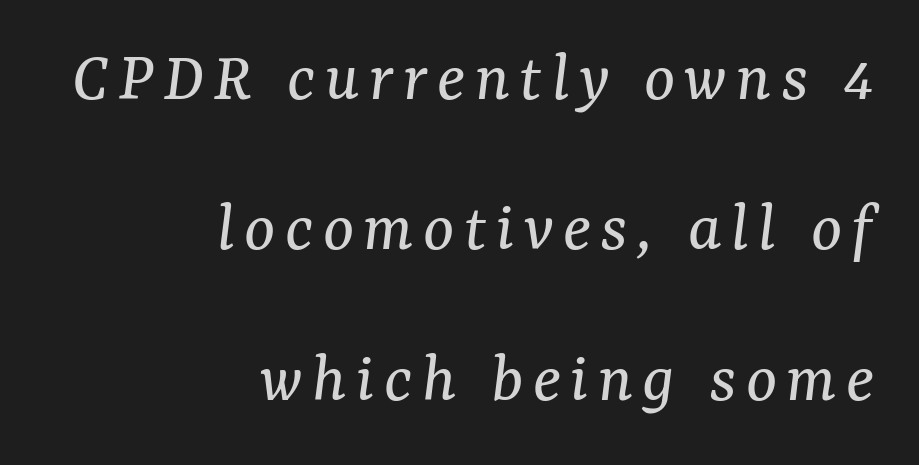
Q: Is the text bold? A: No.
Q: Is the text italic (slanted)? A: Yes, it leans right by about 7 degrees.
Q: Is the typeface a serif or a sans-serif typeface? A: Serif.
Q: Is the text underlined? A: No.
Q: How is the paragraph aligned? A: Right-aligned.
Q: Is the spacing between lines tight, normal or loose? A: Loose.
Q: Width (condensed, normal, or wide)? A: Normal.
Q: Stroke contrast? A: Medium.
Q: x-height? A: Medium.
Q: Monospaced? A: No.
